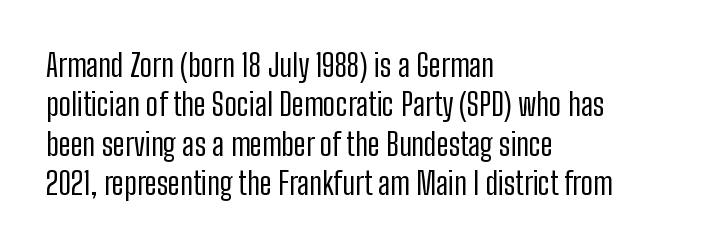
The image shows 31 px regular-weight, condensed sans-serif type, upright; set left-aligned, normal line spacing (1.27x), normal letter spacing, not underlined; low stroke contrast and a medium x-height.
